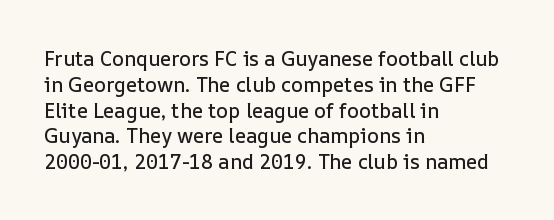
The image shows 20 px text type, upright; set left-aligned, normal line spacing (1.29x), normal letter spacing, not underlined.
